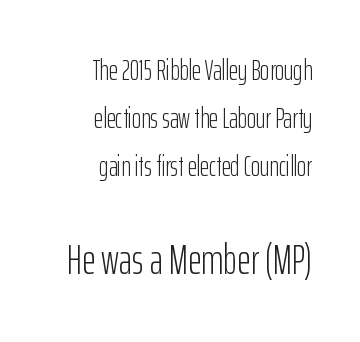
Q: Is the text bold? A: No.
Q: Is the text italic (slanted)? A: No, it is upright.
Q: Is the typeface a serif or a sans-serif typeface? A: Sans-serif.
Q: Is the text underlined? A: No.
Q: How is the paragraph aligned? A: Right-aligned.
Q: Is the spacing between letters normal or unusually wide? A: Normal.
Q: Which block of text is set in a larger size, the first (top) or the second (bottom)? A: The second (bottom) one.
Q: Width (condensed, normal, or wide)? A: Condensed.
Q: Stroke contrast? A: Low.
Q: x-height? A: Medium.
Q: Monospaced? A: No.
